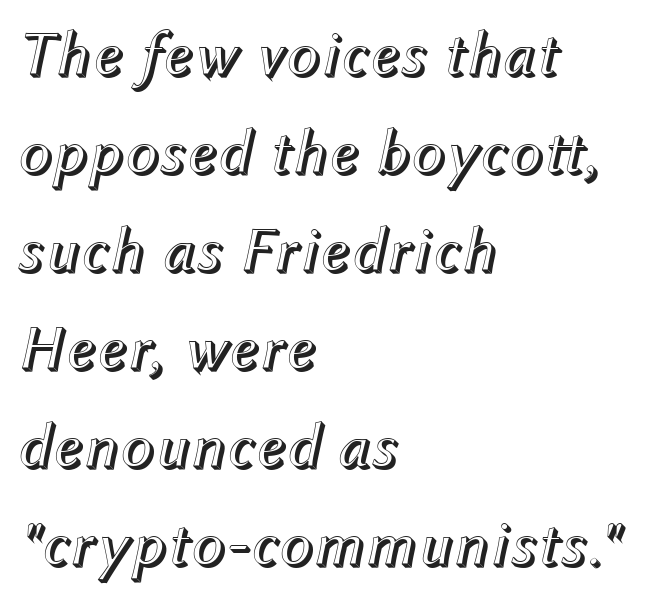
Characters are canted at an angle relative to the baseline's perpendicular. Inter-character spacing is left at the font's built-in metrics. Anything drawn beneath the words? Only blank space. The face used here is proportionally spaced, like ordinary book or web type. Whoever set this chose a conventional vertical rhythm. Casual observation: everything's shoved over to the left.
